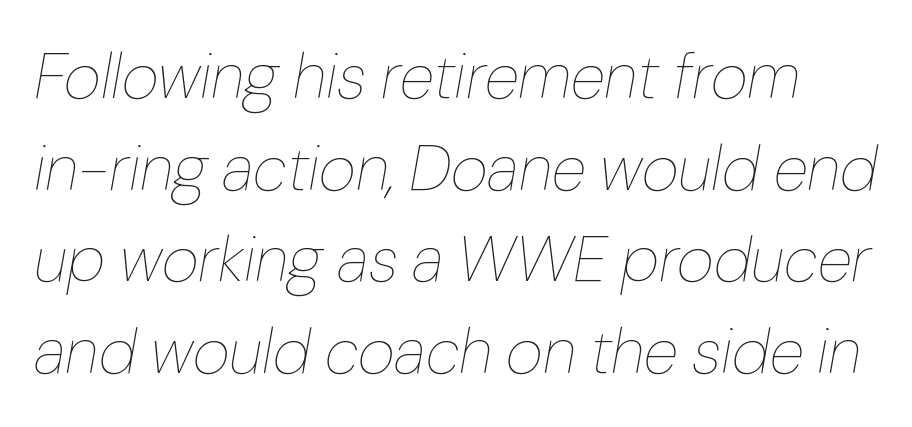
The image shows 64 px thin type, italic (leaning right); set normal line spacing (1.43x), normal letter spacing, not underlined; low stroke contrast and a medium x-height.
